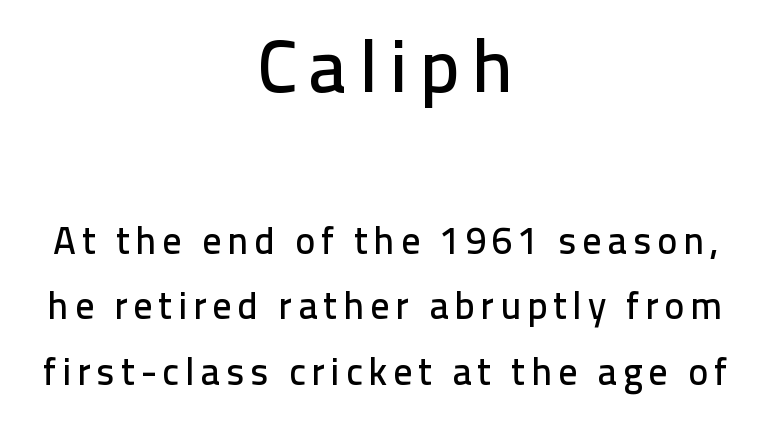
The image shows 75 px sans-serif type, upright; set centered, line spacing 1.73x, not underlined; the first (top) block is 1.97x larger; low stroke contrast and a medium x-height.
